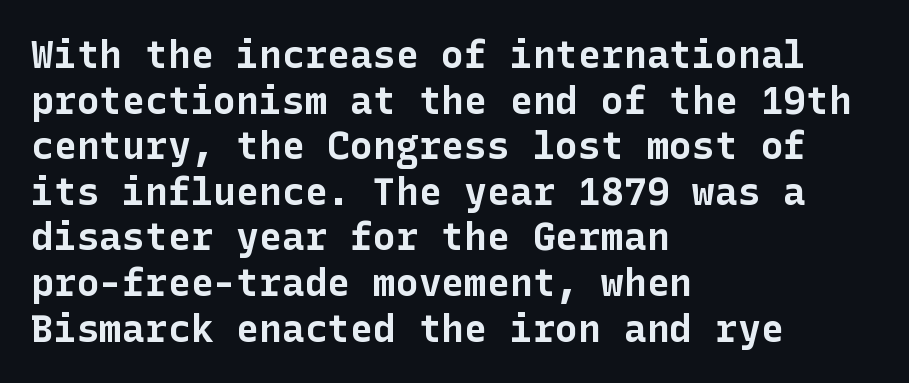
The image shows 38 px bold sans-serif type, upright; set left-aligned, line spacing 1.2x, normal letter spacing, not underlined; low stroke contrast and a medium x-height.
